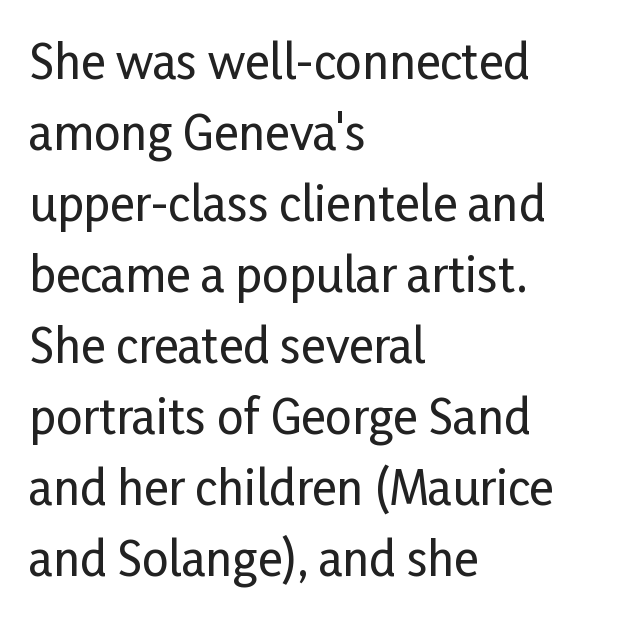
The image shows 47 px condensed sans-serif type, upright; set left-aligned, normal line spacing (1.51x), normal letter spacing, not underlined; low stroke contrast and a medium x-height.
